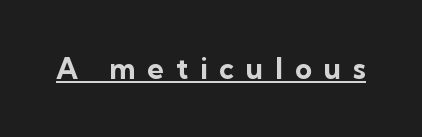
The image shows 29 px bold sans-serif type, upright; set unusually wide letter spacing (+0.41 em), underlined; low stroke contrast and a medium x-height.
